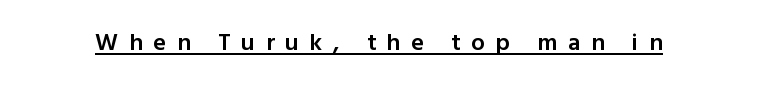
The image shows 24 px text type, upright; set unusually wide letter spacing (+0.45 em), underlined.
